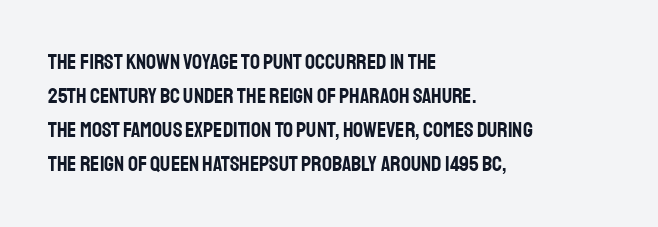
{"italic": "no", "underline": "no", "align": "left", "line_spacing": "normal", "line_spacing_ratio": 1.55, "letter_spacing": "normal", "letter_spacing_em": 0.0, "glyph_px": 22}
